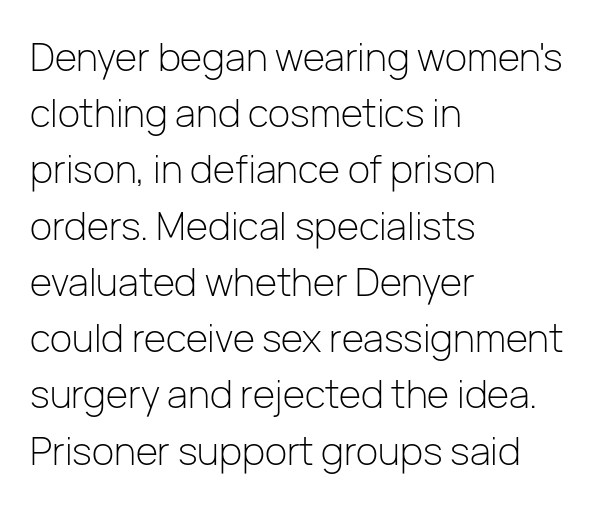
The image shows 38 px light sans-serif type, upright; set left-aligned, normal line spacing (1.48x), normal letter spacing, not underlined; low stroke contrast and a medium x-height.
